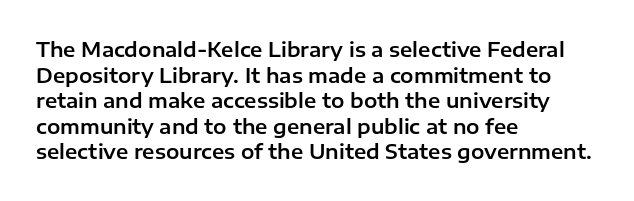
Q: Is the text italic (slanted)? A: No, it is upright.
Q: Is the text underlined? A: No.
Q: How is the paragraph aligned? A: Left-aligned.
Q: Is the spacing between letters normal or unusually wide? A: Normal.
Q: Is the spacing between lines tight, normal or loose? A: Normal.
